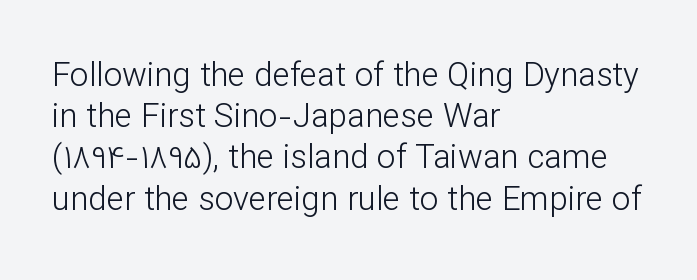
The letters carry no serifs — their stems end cleanly without finishing strokes. The font's upright variant was chosen for this text. You could not count columns in this text — the font is proportionally spaced. Letters rest on an invisible, unmarked baseline. Here the glyphs are tracked normally, forming tight word shapes.
